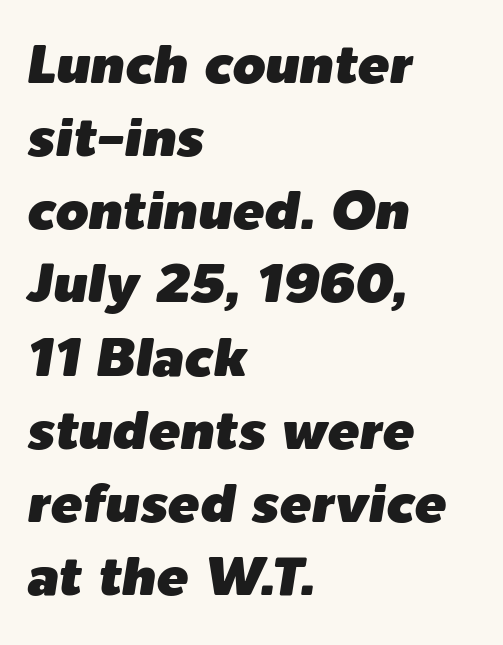
The image shows 53 px text type, italic (leaning right); set left-aligned, normal line spacing (1.38x), normal letter spacing, not underlined; low stroke contrast and a medium x-height.
